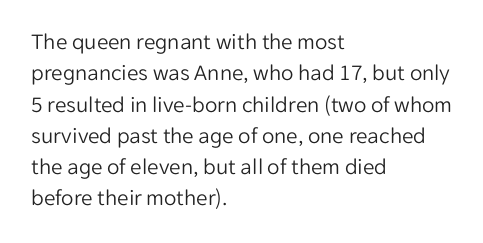
The image shows 23 px text type, upright; set left-aligned, normal line spacing (1.36x), normal letter spacing, not underlined.
